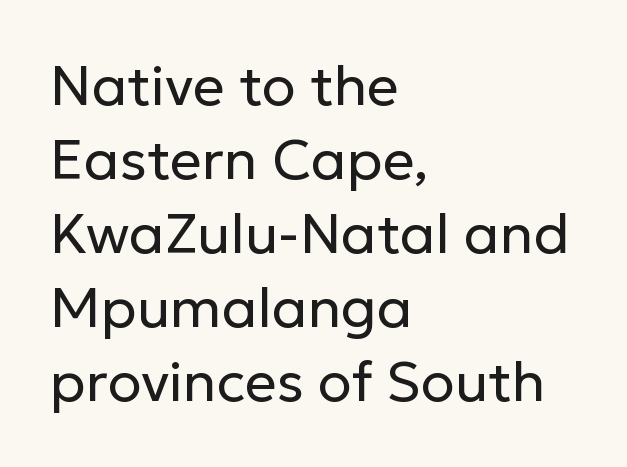
The image shows 56 px regular-weight sans-serif type, upright; set left-aligned, normal line spacing (1.32x), normal letter spacing, not underlined; low stroke contrast and a medium x-height.
